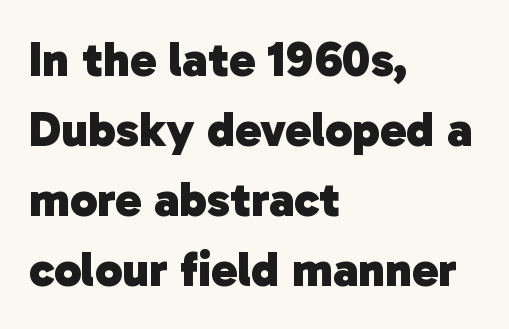
Look at the stroke-to-counter ratio: heavy, a bold. The rendering uses a moderate line-height, typical for paragraphs. To sum up the face: it is a sans, with no serifs. Quick note: underline off.
